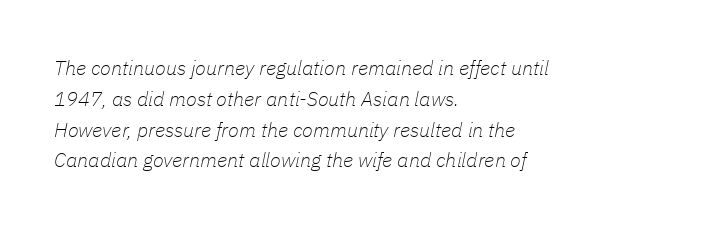
Q: Is the text bold? A: No.
Q: Is the text italic (slanted)? A: Yes, it leans right by about 11 degrees.
Q: Is the text underlined? A: No.
Q: How is the paragraph aligned? A: Left-aligned.
Q: Is the spacing between letters normal or unusually wide? A: Normal.
Q: Is the spacing between lines tight, normal or loose? A: Normal.
